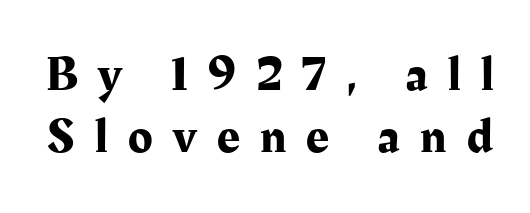
Q: Is the text italic (slanted)? A: No, it is upright.
Q: Is the typeface a serif or a sans-serif typeface? A: Serif.
Q: Is the text underlined? A: No.
Q: Is the spacing between letters normal or unusually wide? A: Unusually wide.
Q: Is the spacing between lines tight, normal or loose? A: Normal.
Q: Width (condensed, normal, or wide)? A: Normal.
Q: Stroke contrast? A: Medium.
Q: x-height? A: Medium.
Q: Monospaced? A: No.
